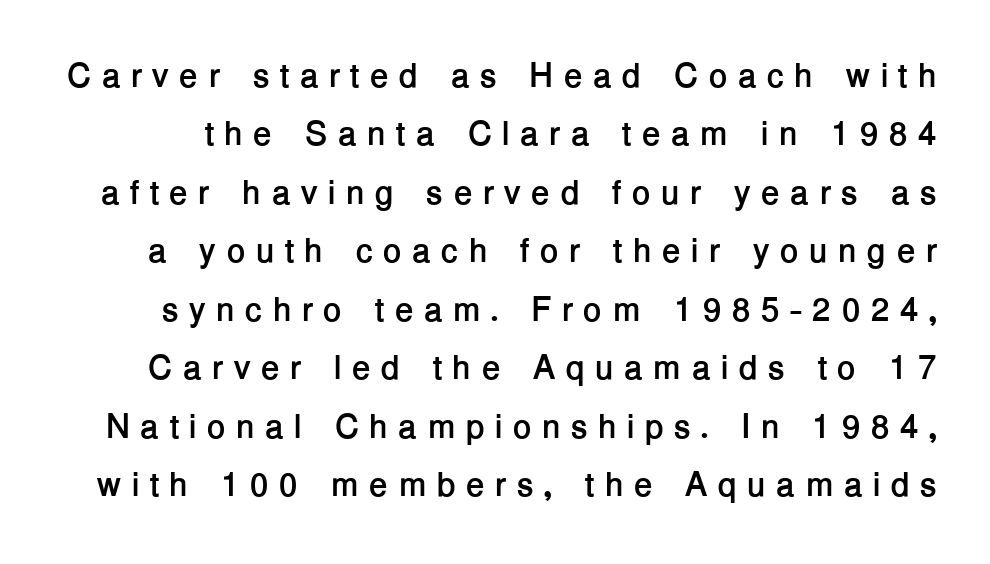
Designer's note — italics off, roman on. Someone cranked the tracking dial way up on this one. Caption: bold face, heavy strokes. Any mark beneath the type? The region is blank. The passage shown is typeset with a sans-serif family.
